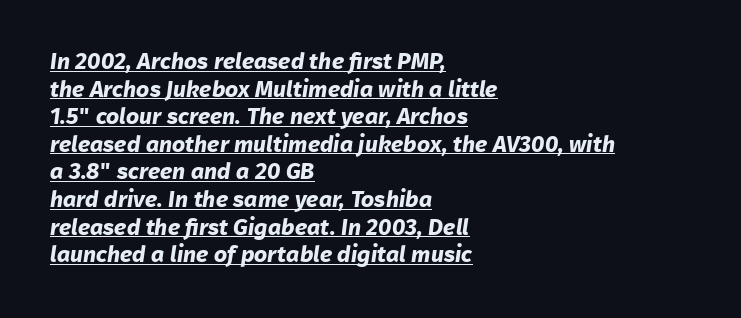
The image shows 23 px bold type; set left-aligned, line spacing 1.2x, normal letter spacing, underlined.
